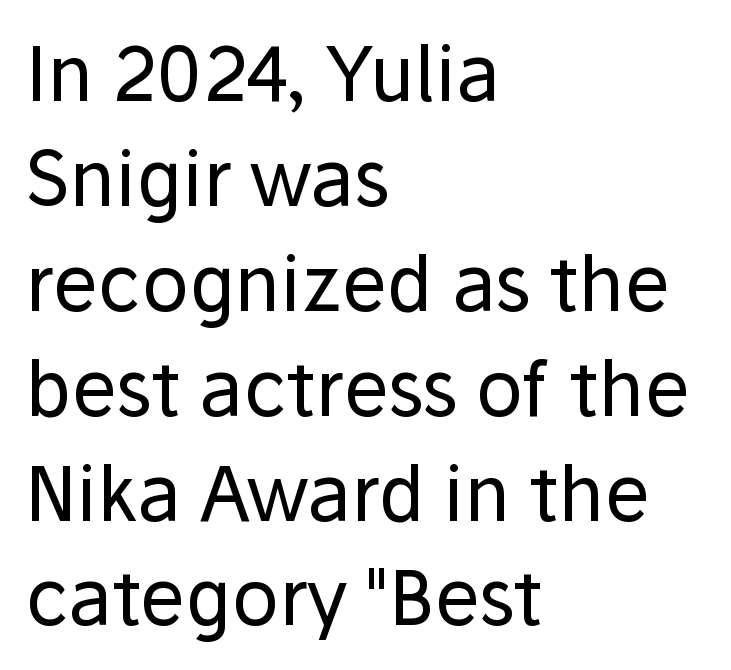
The image shows 76 px regular-weight sans-serif type, upright; set left-aligned, normal line spacing (1.38x), normal letter spacing, not underlined; low stroke contrast and a medium x-height.
